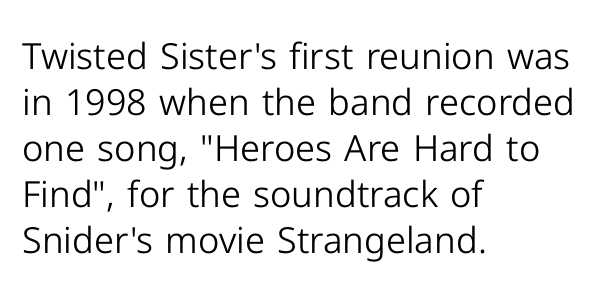
{"serif": "no", "italic": "no", "bold": "no", "weight": "light", "width": "normal", "stroke_contrast": "low", "x_height": "medium", "monospaced": "no", "underline": "no", "align": "left", "line_spacing": "normal", "line_spacing_ratio": 1.28, "letter_spacing": "normal", "letter_spacing_em": 0.0, "glyph_px": 36}
